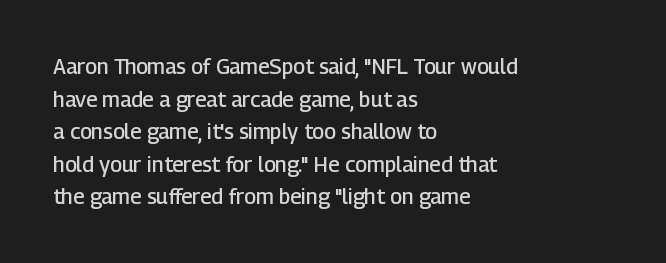
Q: Is the text bold? A: Semi-bold.
Q: Is the text italic (slanted)? A: No, it is upright.
Q: Is the text underlined? A: No.
Q: How is the paragraph aligned? A: Left-aligned.
Q: Is the spacing between letters normal or unusually wide? A: Normal.
Q: Is the spacing between lines tight, normal or loose? A: Normal.
